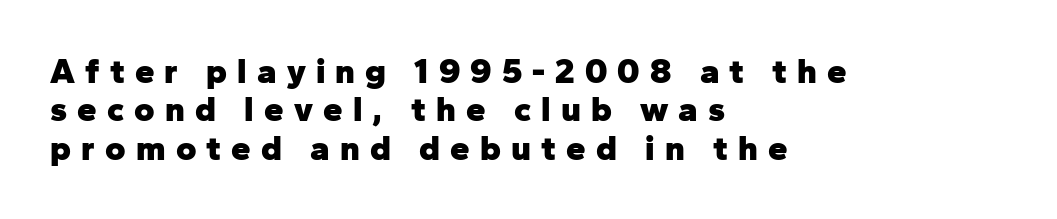
The image shows 35 px heavy sans-serif type, upright; set left-aligned, tight line spacing (1.1x), unusually wide letter spacing (+0.29 em), not underlined; low stroke contrast and a medium x-height.
